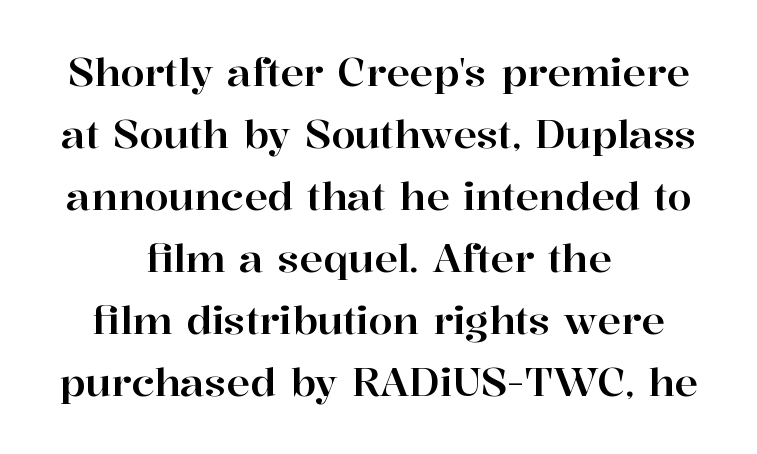
Q: Is the text italic (slanted)? A: No, it is upright.
Q: Is the typeface a serif or a sans-serif typeface? A: Serif.
Q: Is the text underlined? A: No.
Q: How is the paragraph aligned? A: Centered.
Q: Is the spacing between letters normal or unusually wide? A: Normal.
Q: Is the spacing between lines tight, normal or loose? A: Normal.
Q: Width (condensed, normal, or wide)? A: Normal.
Q: Stroke contrast? A: High.
Q: x-height? A: Medium.
Q: Monospaced? A: No.
